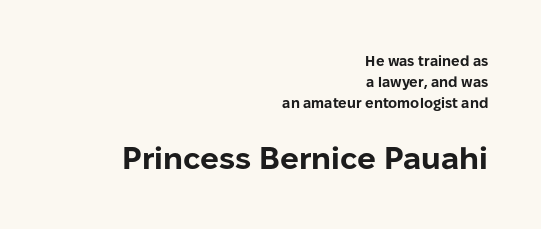
{"serif": "no", "italic": "no", "bold": "yes", "weight": "bold", "width": "normal", "stroke_contrast": "low", "x_height": "medium", "monospaced": "no", "underline": "no", "align": "right", "line_spacing": "normal", "line_spacing_ratio": 1.51, "letter_spacing": "normal", "letter_spacing_em": 0.0, "larger_block": "second", "size_ratio": 2.21, "glyph_px": 31}
